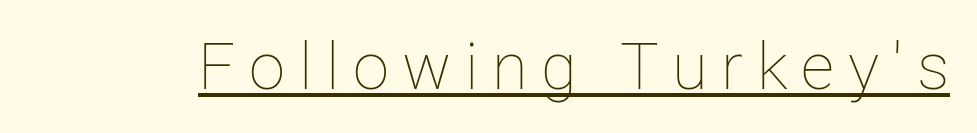
The image shows 65 px thin type, upright; set unusually wide letter spacing (+0.21 em), underlined; low stroke contrast and a medium x-height.
